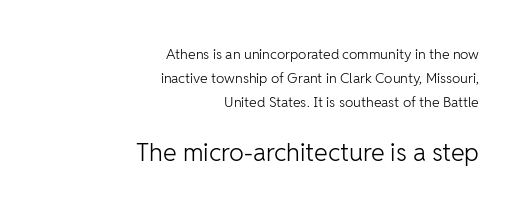
Q: Is the text bold? A: No.
Q: Is the text italic (slanted)? A: No, it is upright.
Q: Is the text underlined? A: No.
Q: How is the paragraph aligned? A: Right-aligned.
Q: Is the spacing between letters normal or unusually wide? A: Normal.
Q: Is the spacing between lines tight, normal or loose? A: Normal.
Q: Which block of text is set in a larger size, the first (top) or the second (bottom)? A: The second (bottom) one.
